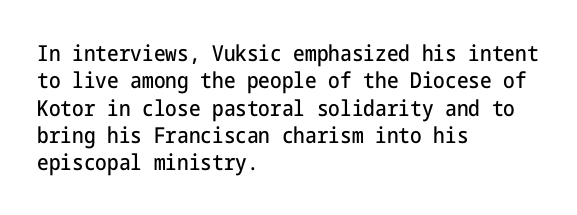
Q: Is the text italic (slanted)? A: No, it is upright.
Q: Is the text underlined? A: No.
Q: How is the paragraph aligned? A: Left-aligned.
Q: Is the spacing between letters normal or unusually wide? A: Normal.
